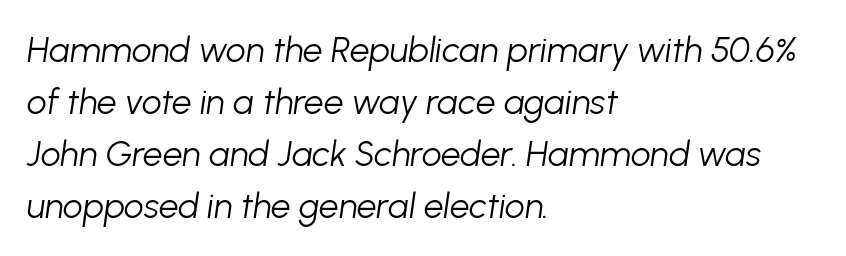
Here the designer chose a conventional face with non-uniform glyph widths. Decoration check: the copy has no underline. Think standard paragraph weight, or any step lighter than that. If you drew a line through each stem, it would be angled.
